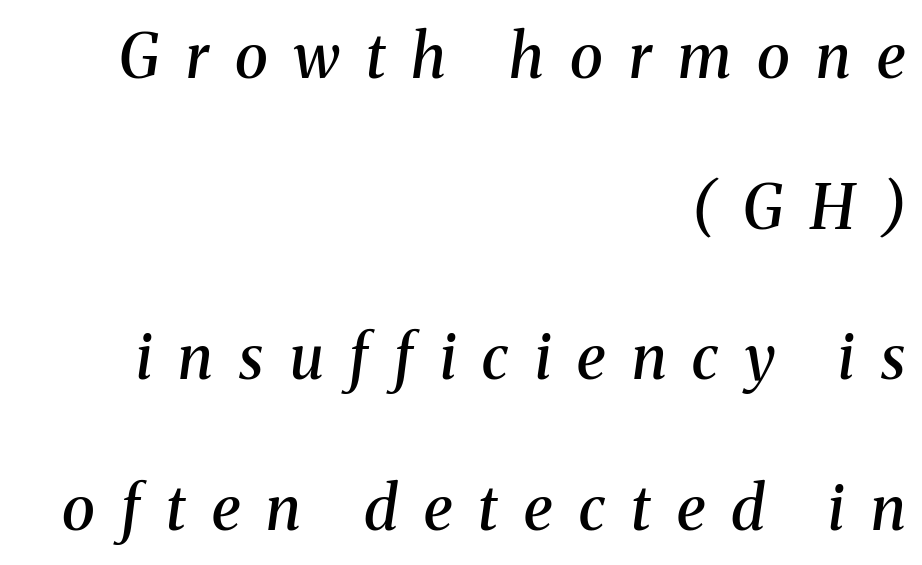
Does the weight exceed regular? Yes, but only to semibold. The passage shown is not underscored anywhere. These lines are rendered in a variable-pitch font. Compared with typical body copy, the letter spacing here is much looser. The specimen reads as italic at a glance.
